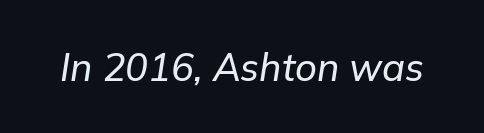
The image shows 38 px text type, italic (leaning right); set normal letter spacing, not underlined; low stroke contrast and a medium x-height.
